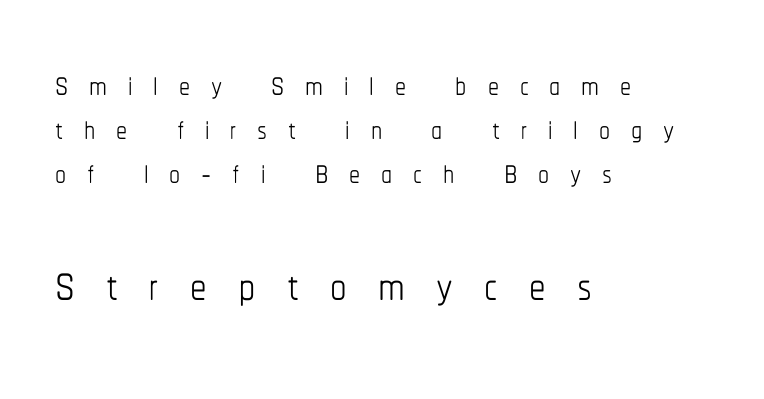
Compared with typical body copy, the letter spacing here is much looser. Each line starts at the same left margin while the right side varies. The face used here is proportionally spaced, like ordinary book or web type. The rendering enlarges the type as you move from the upper chunk to the lower. Characters remain perfectly vertical along every line. A bare baseline throughout the passage.
